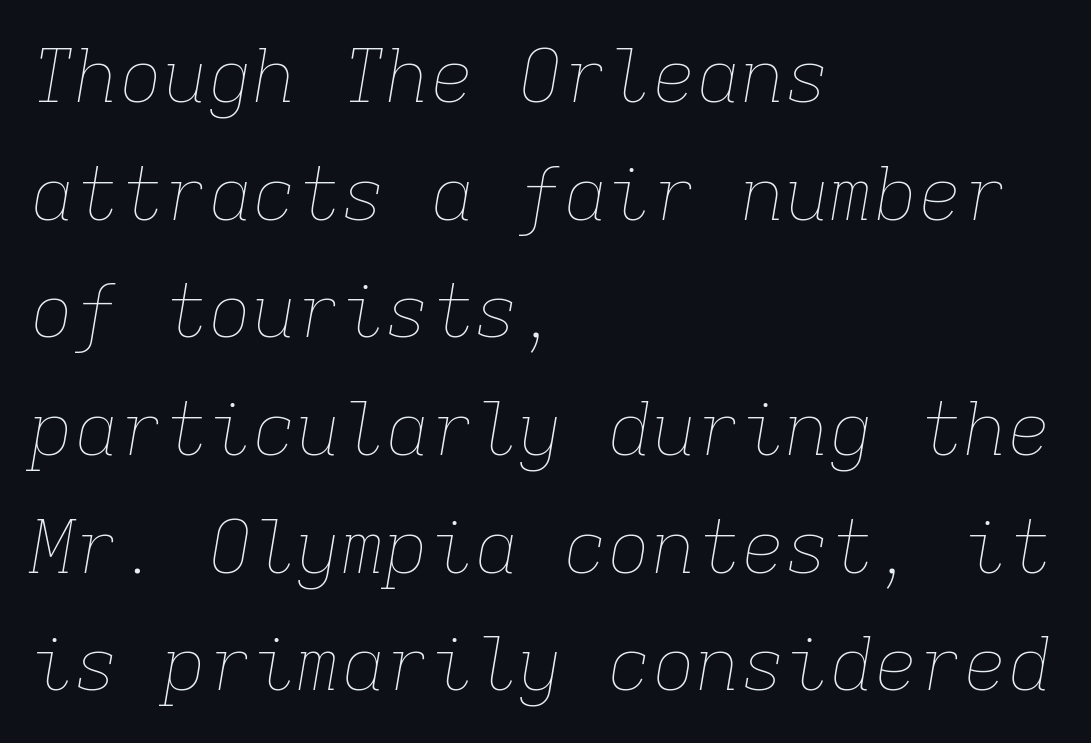
Q: Is the text bold? A: No.
Q: Is the text italic (slanted)? A: Yes, it leans right by about 9 degrees.
Q: Is the text underlined? A: No.
Q: How is the paragraph aligned? A: Left-aligned.
Q: Is the spacing between letters normal or unusually wide? A: Normal.
Q: Is the spacing between lines tight, normal or loose? A: Normal.
Q: Width (condensed, normal, or wide)? A: Normal.
Q: Stroke contrast? A: Low.
Q: x-height? A: Medium.
Q: Monospaced? A: Yes.
